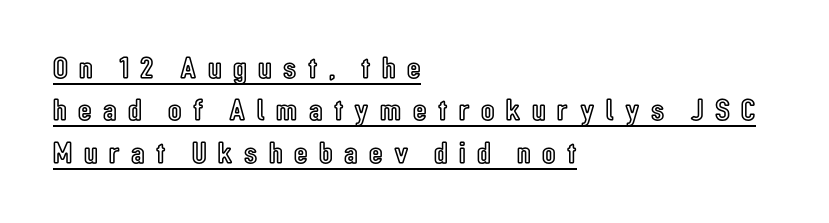
{"italic": "no", "width": "condensed", "x_height": "medium", "monospaced": "no", "underline": "yes", "align": "left", "line_spacing": "normal", "line_spacing_ratio": 1.37, "letter_spacing": "wide", "letter_spacing_em": 0.37, "glyph_px": 31}
